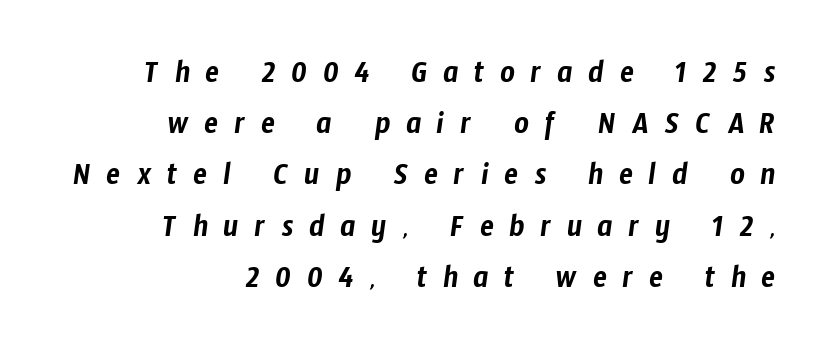
Q: Is the typeface a serif or a sans-serif typeface? A: Sans-serif.
Q: Is the text underlined? A: No.
Q: How is the paragraph aligned? A: Right-aligned.
Q: Is the spacing between letters normal or unusually wide? A: Unusually wide.
Q: Is the spacing between lines tight, normal or loose? A: Normal.
Q: Width (condensed, normal, or wide)? A: Condensed.
Q: Stroke contrast? A: Low.
Q: x-height? A: Medium.
Q: Monospaced? A: No.
